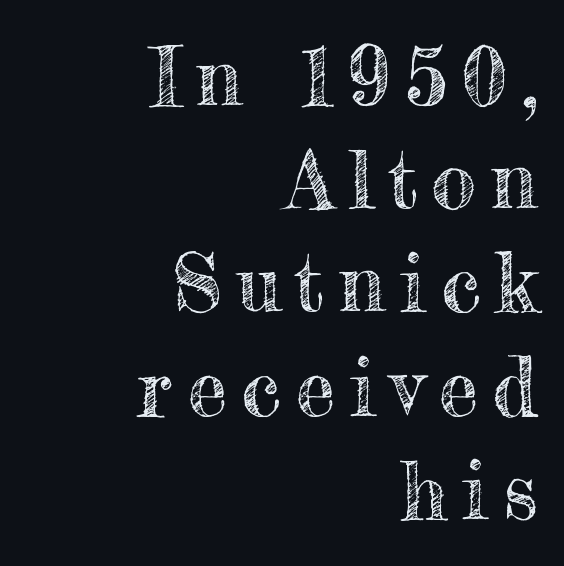
The image shows 80 px text type, upright; set right-aligned, normal line spacing (1.29x), not underlined; a small x-height.
